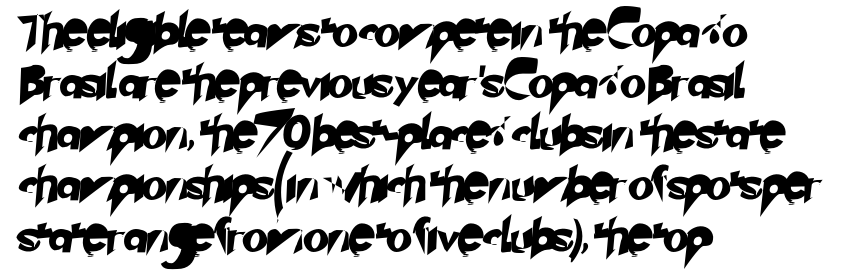
Has an underline been added? It has not. Think of a printed novel: that variable character pitch is what you see here. Each new line begins a customary step beneath the previous one. Between one letter and the next there's only the usual sliver of space.
